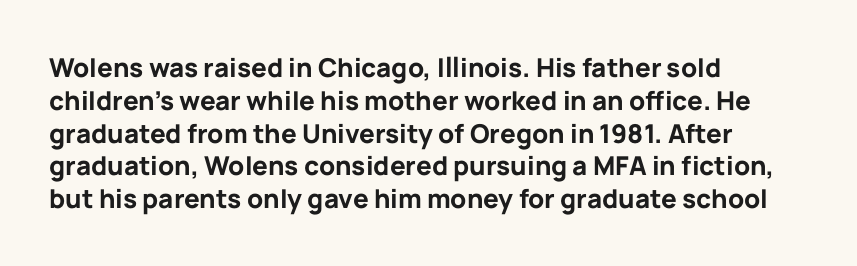
Reading down the column, the eye jumps a familiar distance to each next line. The passage shown is not underscored anywhere. Its strokes are broad and dark, the hallmark of bold type. Quick note: not italic, upright. Observe the ordinary spacing: letters are neighbours, not strangers. Line beginnings align vertically; line endings do not.
